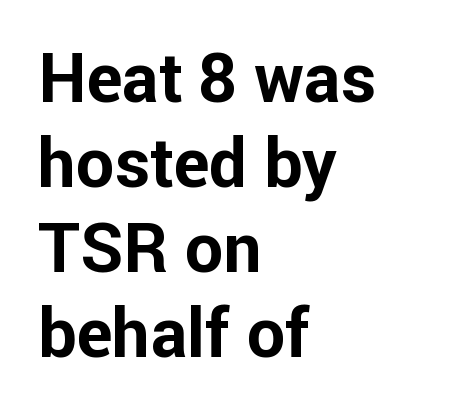
{"serif": "no", "italic": "no", "bold": "yes", "weight": "bold", "width": "normal", "stroke_contrast": "low", "x_height": "medium", "monospaced": "no", "underline": "no", "align": "left", "line_spacing": "normal", "line_spacing_ratio": 1.25, "letter_spacing": "normal", "letter_spacing_em": 0.0, "glyph_px": 68}
